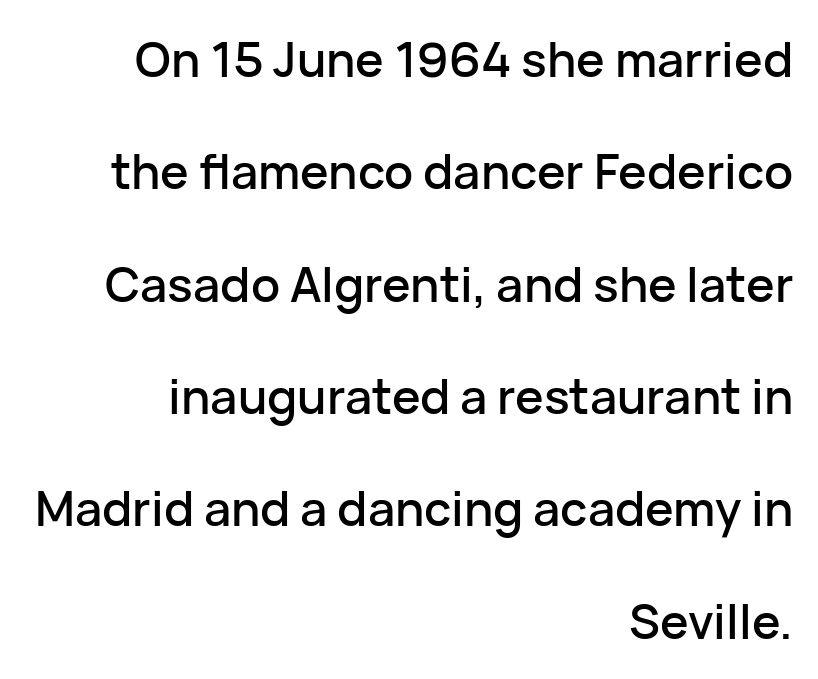
The image shows 48 px sans-serif type, upright; set right-aligned, loose line spacing (2.34x), normal letter spacing, not underlined; low stroke contrast and a medium x-height.
